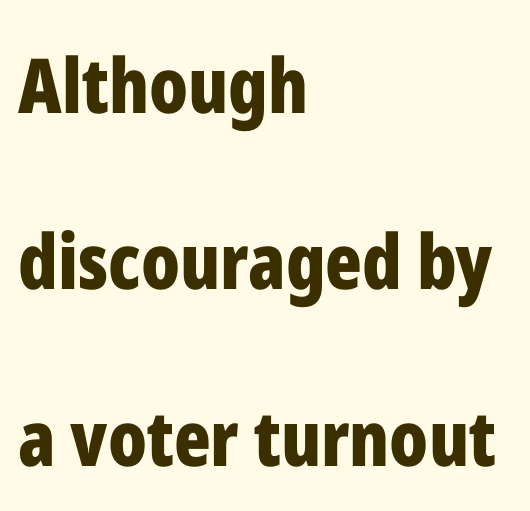
Q: Is the text bold? A: Yes.
Q: Is the text italic (slanted)? A: No, it is upright.
Q: Is the typeface a serif or a sans-serif typeface? A: Sans-serif.
Q: Is the text underlined? A: No.
Q: How is the paragraph aligned? A: Left-aligned.
Q: Is the spacing between letters normal or unusually wide? A: Normal.
Q: Is the spacing between lines tight, normal or loose? A: Loose.
Q: Width (condensed, normal, or wide)? A: Condensed.
Q: Stroke contrast? A: Low.
Q: x-height? A: Medium.
Q: Monospaced? A: No.
